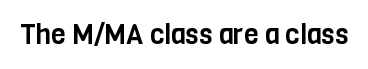
Q: Is the text italic (slanted)? A: No, it is upright.
Q: Is the text underlined? A: No.
Q: Is the spacing between letters normal or unusually wide? A: Normal.
